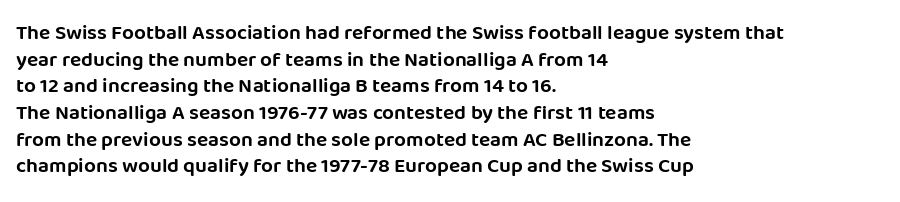
Successive baselines arrive at the customary interval. The space directly below the letters is spotless. The face used here is rendered with its standard letterfit. The rendering anchors every line to the left-hand side.
